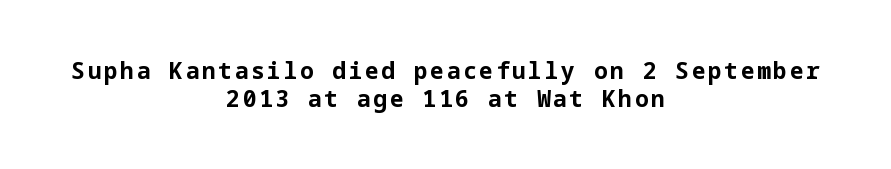
Underlining? Definitely not there. These lines are centered, leaving both edges ragged. Look at the stroke-to-counter ratio: heavy, a bold. The specimen reads as upright at a glance.
